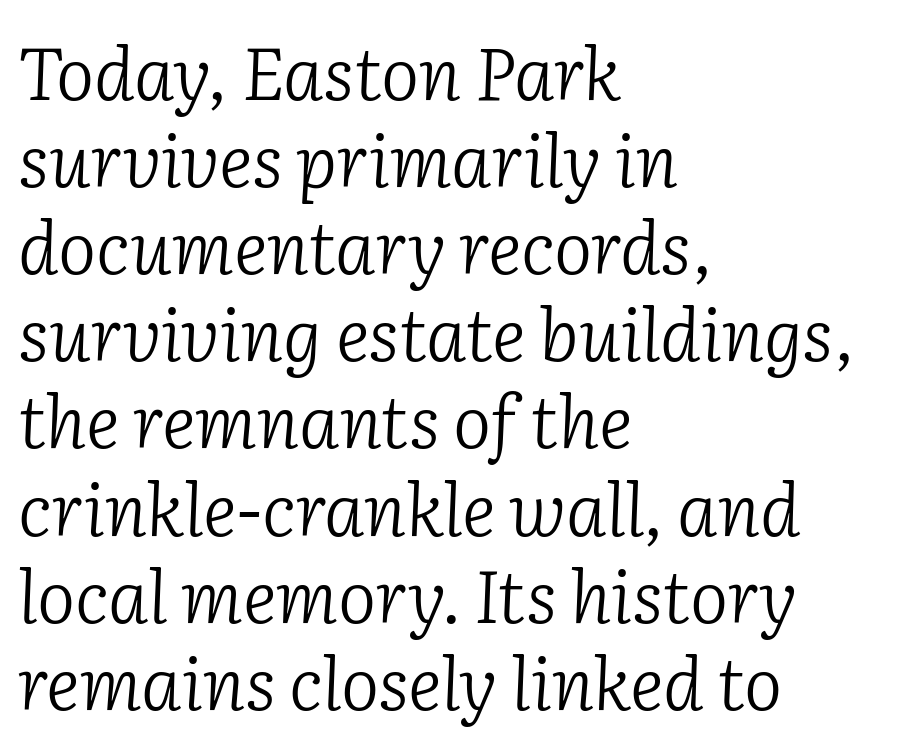
{"serif": "yes", "italic": "yes", "lean": "right", "slant_degrees": 2, "bold": "no", "weight": "light", "width": "normal", "stroke_contrast": "low", "x_height": "medium", "monospaced": "no", "underline": "no", "align": "left", "line_spacing_ratio": 1.21, "letter_spacing": "normal", "letter_spacing_em": 0.0, "glyph_px": 72}
